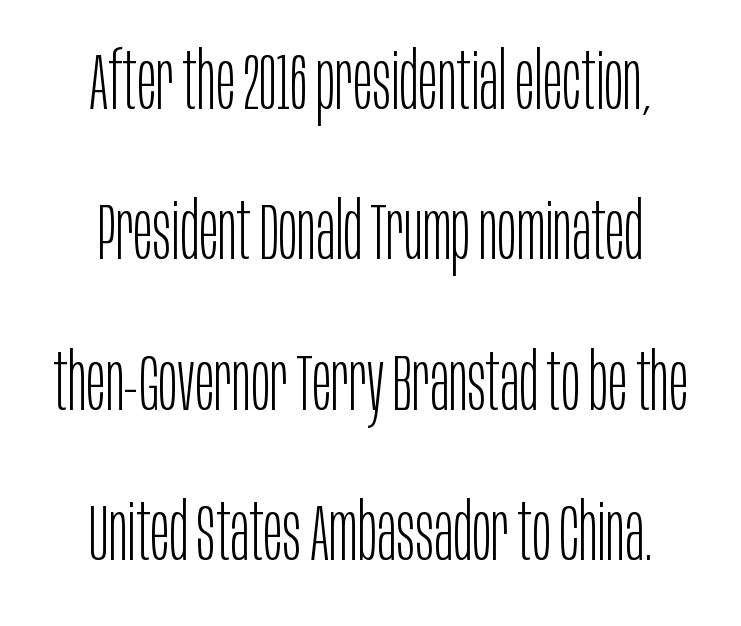
{"serif": "no", "italic": "no", "bold": "no", "weight": "light", "width": "condensed", "stroke_contrast": "low", "x_height": "large", "monospaced": "no", "underline": "no", "line_spacing_ratio": 1.88, "letter_spacing": "normal", "letter_spacing_em": 0.0, "glyph_px": 80}
